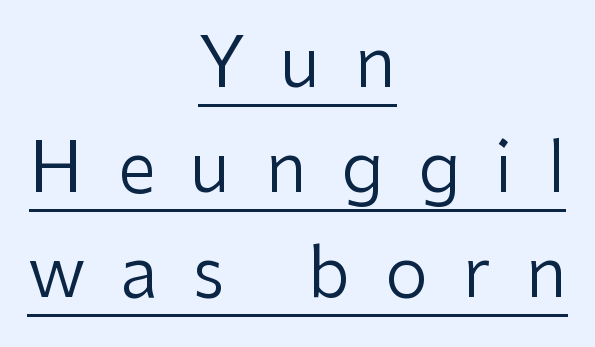
{"serif": "no", "italic": "no", "bold": "no", "weight": "regular", "width": "normal", "stroke_contrast": "low", "x_height": "medium", "monospaced": "no", "underline": "yes", "align": "center", "line_spacing": "normal", "line_spacing_ratio": 1.52, "letter_spacing": "wide", "letter_spacing_em": 0.5, "glyph_px": 69}
